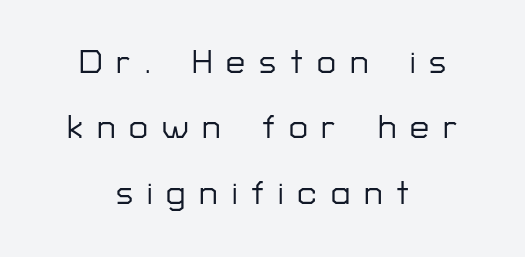
Q: Is the text italic (slanted)? A: No, it is upright.
Q: Is the typeface a serif or a sans-serif typeface? A: Sans-serif.
Q: Is the text underlined? A: No.
Q: How is the paragraph aligned? A: Centered.
Q: Is the spacing between letters normal or unusually wide? A: Unusually wide.
Q: Is the spacing between lines tight, normal or loose? A: Loose.
Q: Width (condensed, normal, or wide)? A: Normal.
Q: Stroke contrast? A: Low.
Q: x-height? A: Medium.
Q: Monospaced? A: No.
